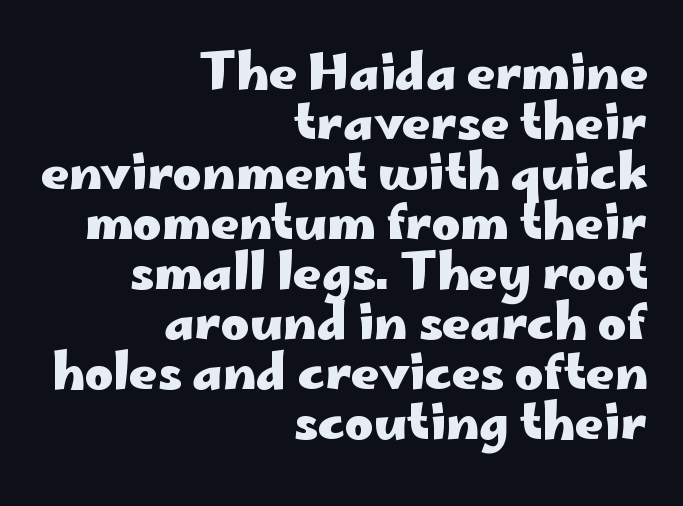
Q: Is the text bold? A: Yes.
Q: Is the text italic (slanted)? A: No, it is upright.
Q: Is the typeface a serif or a sans-serif typeface? A: Sans-serif.
Q: Is the text underlined? A: No.
Q: How is the paragraph aligned? A: Right-aligned.
Q: Is the spacing between letters normal or unusually wide? A: Normal.
Q: Is the spacing between lines tight, normal or loose? A: Tight.
Q: Width (condensed, normal, or wide)? A: Wide.
Q: Stroke contrast? A: Low.
Q: x-height? A: Small.
Q: Monospaced? A: No.
